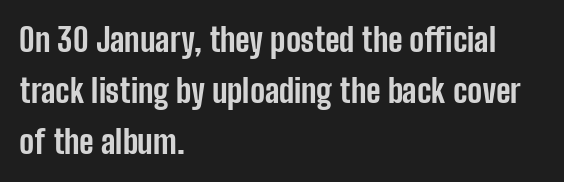
The image shows 33 px bold, condensed sans-serif type, upright; set left-aligned, normal line spacing (1.55x), normal letter spacing, not underlined; low stroke contrast and a medium x-height.
